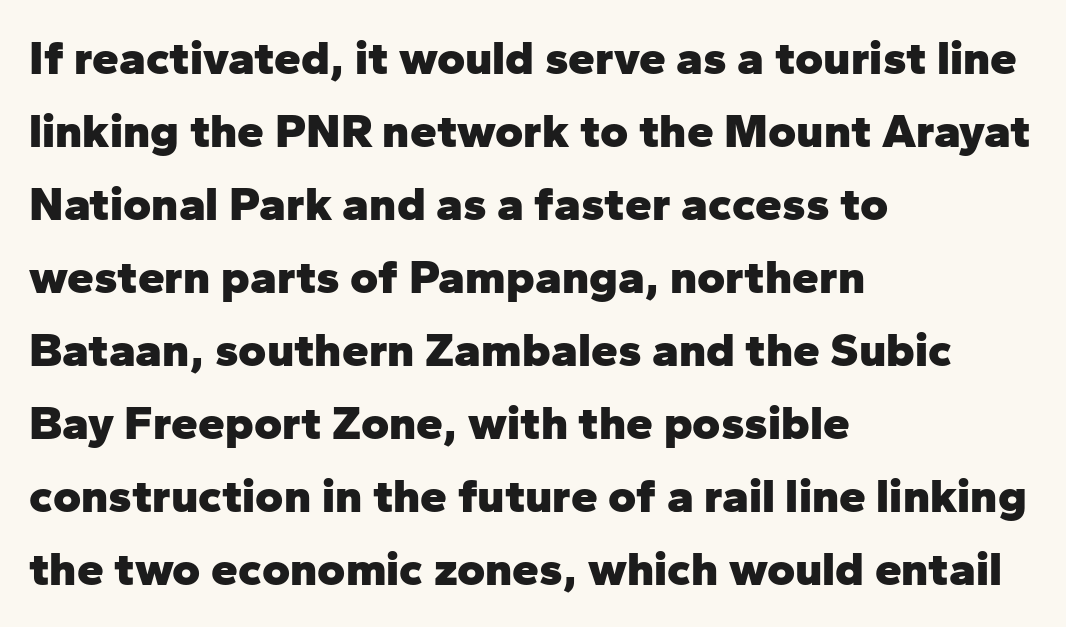
The image shows 48 px heavy sans-serif type, upright; set left-aligned, normal line spacing (1.52x), normal letter spacing, not underlined; low stroke contrast and a medium x-height.
